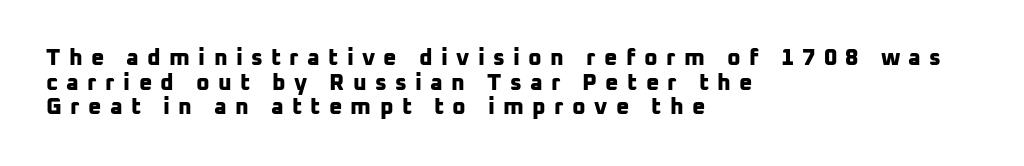
Q: Is the text bold? A: Yes.
Q: Is the text underlined? A: No.
Q: How is the paragraph aligned? A: Left-aligned.
Q: Is the spacing between letters normal or unusually wide? A: Unusually wide.
Q: Is the spacing between lines tight, normal or loose? A: Tight.
